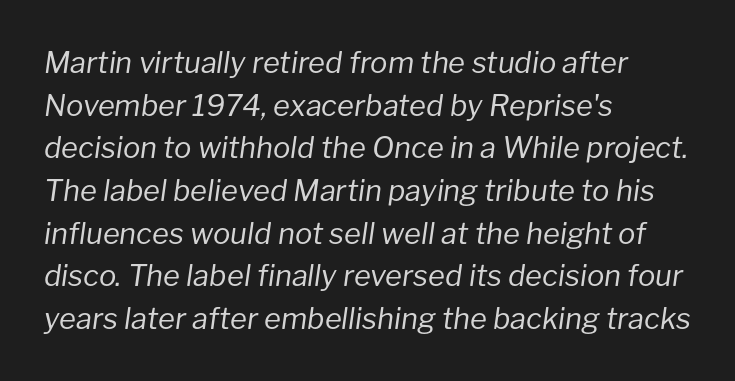
{"italic": "yes", "lean": "right", "slant_degrees": 8, "bold": "no", "weight": "regular", "width": "normal", "stroke_contrast": "low", "x_height": "medium", "monospaced": "no", "underline": "no", "align": "left", "line_spacing": "normal", "line_spacing_ratio": 1.47, "letter_spacing": "normal", "letter_spacing_em": 0.0, "glyph_px": 29}
